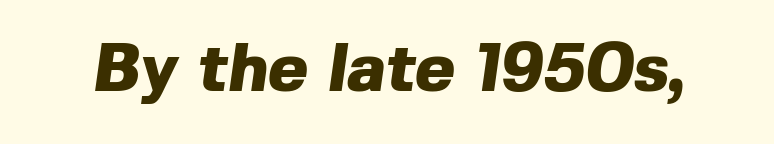
Q: Is the text bold? A: Yes.
Q: Is the typeface a serif or a sans-serif typeface? A: Sans-serif.
Q: Is the text underlined? A: No.
Q: Is the spacing between letters normal or unusually wide? A: Normal.
Q: Width (condensed, normal, or wide)? A: Normal.
Q: x-height? A: Medium.
Q: Monospaced? A: No.
